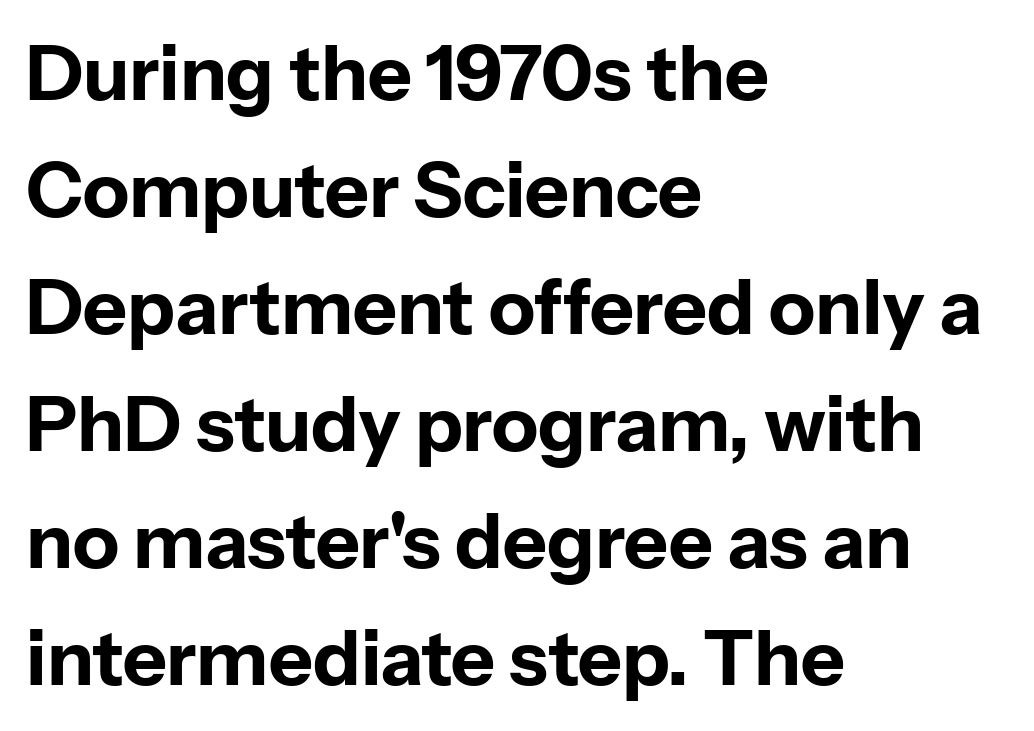
The image shows 76 px bold sans-serif type, upright; set left-aligned, normal line spacing (1.54x), normal letter spacing, not underlined; low stroke contrast and a medium x-height.
